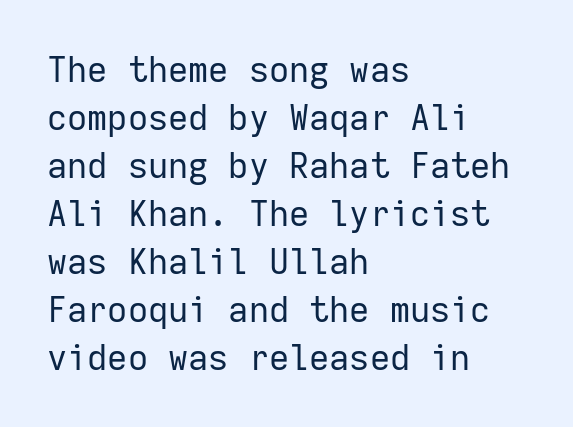
Q: Is the text bold? A: No.
Q: Is the text italic (slanted)? A: No, it is upright.
Q: Is the typeface a serif or a sans-serif typeface? A: Sans-serif.
Q: Is the text underlined? A: No.
Q: How is the paragraph aligned? A: Left-aligned.
Q: Is the spacing between letters normal or unusually wide? A: Normal.
Q: Is the spacing between lines tight, normal or loose? A: Normal.
Q: Width (condensed, normal, or wide)? A: Normal.
Q: Stroke contrast? A: Low.
Q: x-height? A: Medium.
Q: Monospaced? A: Yes.
